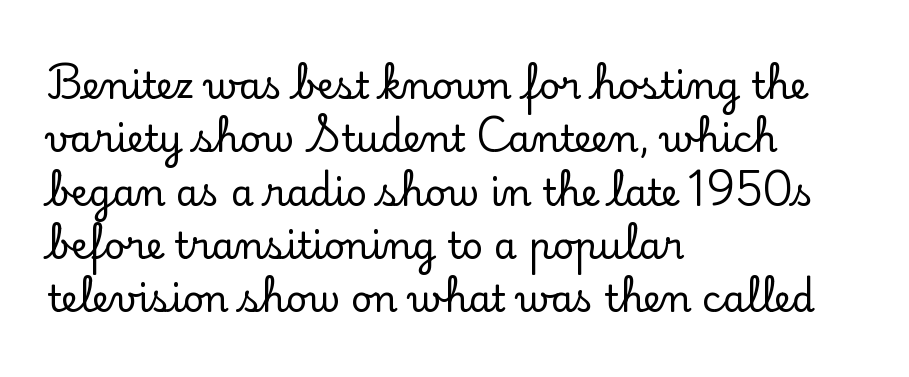
Q: Is the text italic (slanted)? A: No, it is upright.
Q: Is the typeface a serif or a sans-serif typeface? A: Serif.
Q: Is the text underlined? A: No.
Q: How is the paragraph aligned? A: Left-aligned.
Q: Is the spacing between letters normal or unusually wide? A: Normal.
Q: Is the spacing between lines tight, normal or loose? A: Normal.
Q: Width (condensed, normal, or wide)? A: Normal.
Q: Stroke contrast? A: Low.
Q: x-height? A: Small.
Q: Monospaced? A: No.
